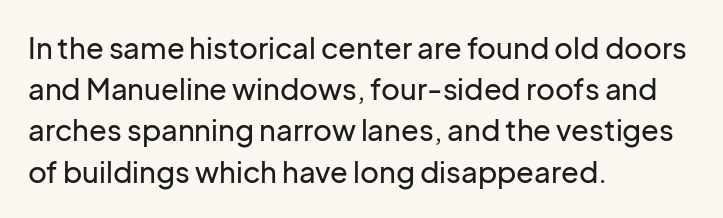
In terms of letterspacing, this is plain default setting. Each line starts at the same left margin while the right side varies. Nope, no serifs anywhere on these letters. The block of text has a typical density, with ordinary space between rows.
